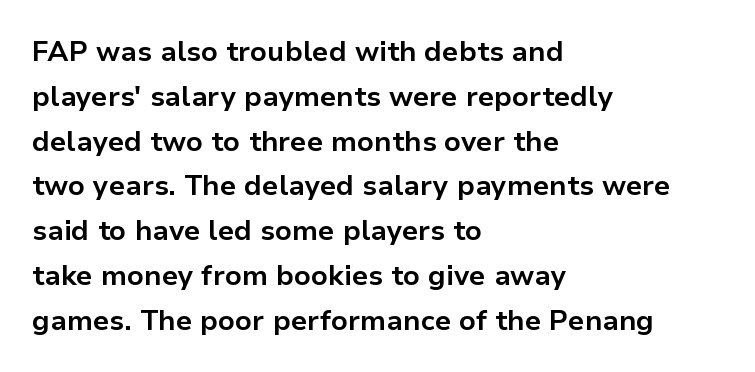
Rule under the text: the space is simply empty. Spacing verdict: proportional, widths tailored to each character. Posture: upright roman. Students, note that the glyphs here touch the page at normal intervals. Notice how the passage keeps a crisp vertical edge on the left only. Observe the absence of serifs on each vertical stroke in this sample.
